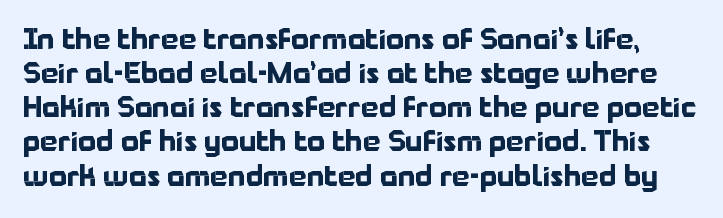
Q: Is the text bold? A: Yes.
Q: Is the text italic (slanted)? A: No, it is upright.
Q: Is the typeface a serif or a sans-serif typeface? A: Sans-serif.
Q: Is the text underlined? A: No.
Q: Is the spacing between letters normal or unusually wide? A: Normal.
Q: Width (condensed, normal, or wide)? A: Normal.
Q: Stroke contrast? A: Low.
Q: x-height? A: Medium.
Q: Monospaced? A: No.
